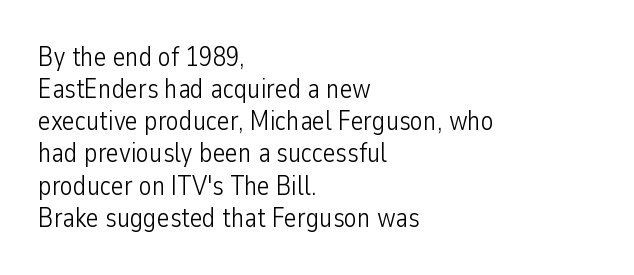
{"italic": "no", "bold": "no", "underline": "no", "align": "left", "line_spacing_ratio": 1.19, "letter_spacing": "normal", "letter_spacing_em": 0.0, "glyph_px": 27}
